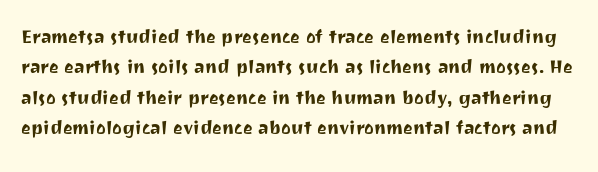
Short note: letters normally spaced. Nobody drew a line under any word here. Posture: vertical. A typesetter would call this leading conventional body-copy spacing.
